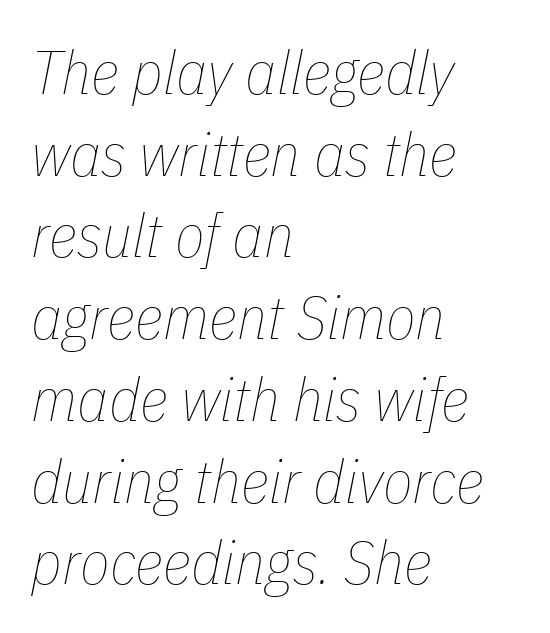
{"italic": "yes", "lean": "right", "slant_degrees": 11, "bold": "no", "weight": "thin", "width": "condensed", "stroke_contrast": "low", "x_height": "medium", "monospaced": "no", "underline": "no", "align": "left", "line_spacing": "normal", "line_spacing_ratio": 1.34, "letter_spacing": "normal", "letter_spacing_em": 0.0, "glyph_px": 61}
